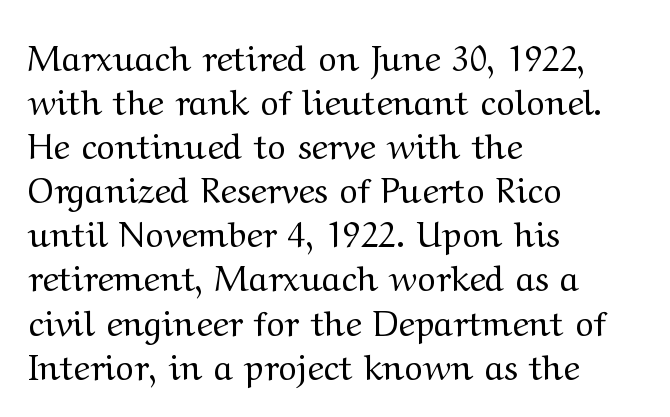
Q: Is the text bold? A: No.
Q: Is the text italic (slanted)? A: No, it is upright.
Q: Is the typeface a serif or a sans-serif typeface? A: Serif.
Q: Is the text underlined? A: No.
Q: How is the paragraph aligned? A: Left-aligned.
Q: Is the spacing between letters normal or unusually wide? A: Normal.
Q: Is the spacing between lines tight, normal or loose? A: Normal.
Q: Width (condensed, normal, or wide)? A: Wide.
Q: Stroke contrast? A: Medium.
Q: x-height? A: Medium.
Q: Monospaced? A: No.
